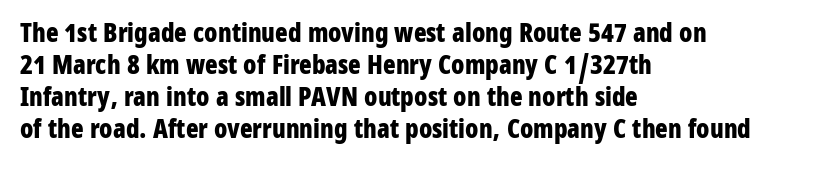
Q: Is the text bold? A: Yes.
Q: Is the text italic (slanted)? A: No, it is upright.
Q: Is the text underlined? A: No.
Q: How is the paragraph aligned? A: Left-aligned.
Q: Is the spacing between letters normal or unusually wide? A: Normal.
